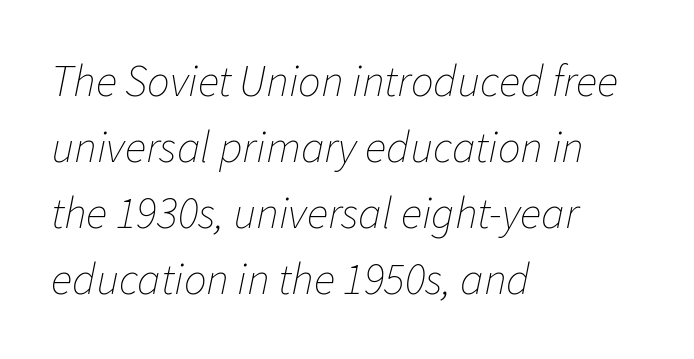
Q: Is the text bold? A: No.
Q: Is the text italic (slanted)? A: Yes, it leans right by about 11 degrees.
Q: Is the text underlined? A: No.
Q: How is the paragraph aligned? A: Left-aligned.
Q: Is the spacing between letters normal or unusually wide? A: Normal.
Q: Is the spacing between lines tight, normal or loose? A: Normal.
Q: Width (condensed, normal, or wide)? A: Normal.
Q: Stroke contrast? A: Low.
Q: x-height? A: Medium.
Q: Monospaced? A: No.
